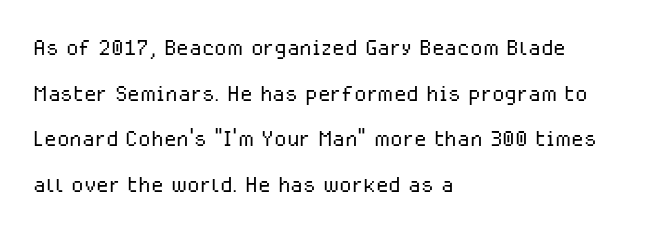
{"serif": "no", "italic": "no", "bold": "no", "weight": "light", "width": "normal", "stroke_contrast": "low", "x_height": "medium", "monospaced": "no", "underline": "no", "align": "left", "line_spacing": "normal", "line_spacing_ratio": 1.57, "letter_spacing": "normal", "letter_spacing_em": 0.0, "glyph_px": 29}
